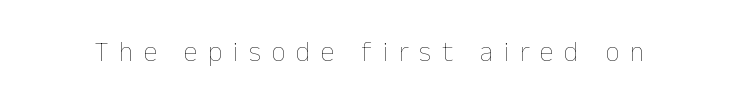
{"italic": "no", "bold": "no", "weight": "thin", "width": "normal", "stroke_contrast": "low", "x_height": "medium", "monospaced": "no", "underline": "no", "letter_spacing": "wide", "letter_spacing_em": 0.38, "glyph_px": 28}
